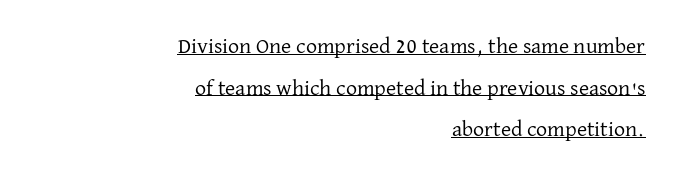
The image shows 22 px text type, upright; set right-aligned, line spacing 1.89x, normal letter spacing, underlined.
